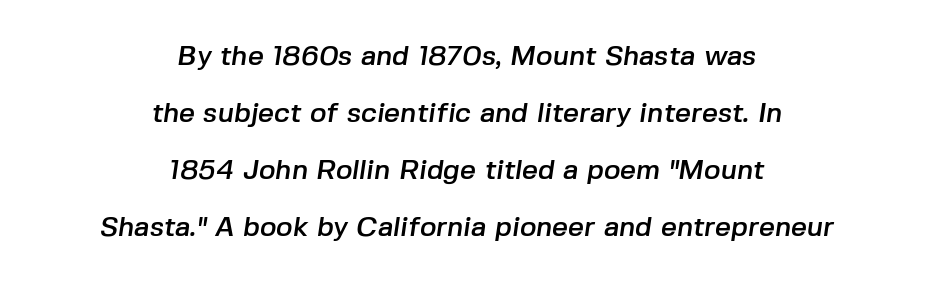
Look at the bottom of the vertical strokes: they stop flat, with no serifs. Horizontal bands of white between lines are thick stripes. The strip under each line holds only bare page. Think of a printed novel: that variable character pitch is what you see here. Words appear dense and cohesive because spacing is normal. Which margin do the lines hug? Neither — every line sits in the middle.
